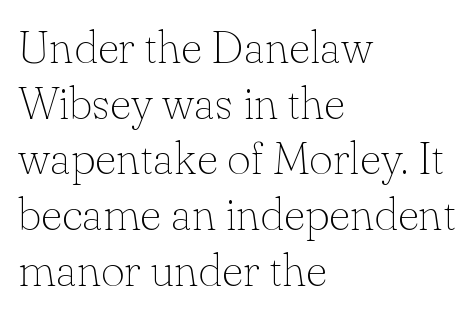
Q: Is the text bold? A: No.
Q: Is the text italic (slanted)? A: No, it is upright.
Q: Is the typeface a serif or a sans-serif typeface? A: Serif.
Q: Is the text underlined? A: No.
Q: How is the paragraph aligned? A: Left-aligned.
Q: Is the spacing between letters normal or unusually wide? A: Normal.
Q: Width (condensed, normal, or wide)? A: Normal.
Q: Stroke contrast? A: Low.
Q: x-height? A: Small.
Q: Monospaced? A: No.
